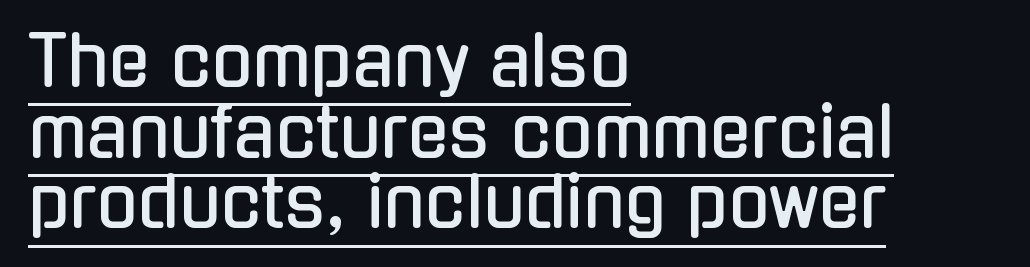
Q: Is the text italic (slanted)? A: No, it is upright.
Q: Is the typeface a serif or a sans-serif typeface? A: Sans-serif.
Q: Is the text underlined? A: Yes.
Q: How is the paragraph aligned? A: Left-aligned.
Q: Is the spacing between letters normal or unusually wide? A: Normal.
Q: Is the spacing between lines tight, normal or loose? A: Tight.
Q: Width (condensed, normal, or wide)? A: Condensed.
Q: Stroke contrast? A: Low.
Q: x-height? A: Medium.
Q: Monospaced? A: No.
